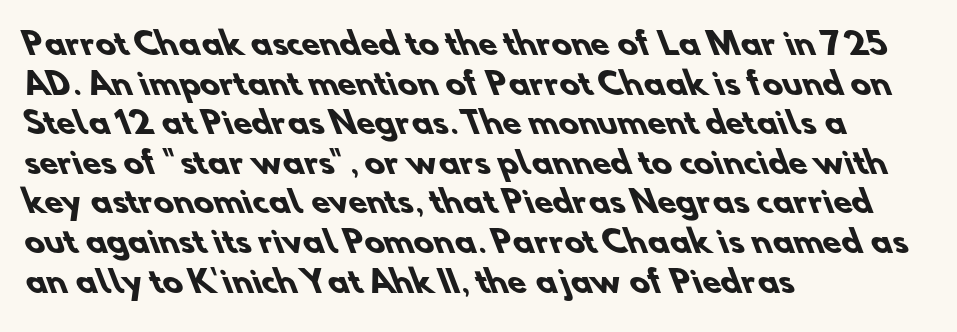
The image shows 30 px heavy sans-serif type; set left-aligned, normal line spacing (1.32x), normal letter spacing, not underlined; low stroke contrast and a small x-height.
